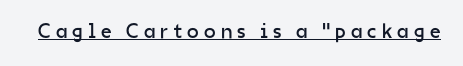
{"italic": "no", "bold": "no", "underline": "yes", "letter_spacing": "wide", "letter_spacing_em": 0.24, "glyph_px": 21}
